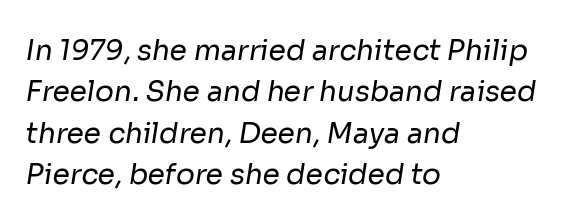
Q: Is the text bold? A: No.
Q: Is the typeface a serif or a sans-serif typeface? A: Sans-serif.
Q: Is the text underlined? A: No.
Q: How is the paragraph aligned? A: Left-aligned.
Q: Is the spacing between letters normal or unusually wide? A: Normal.
Q: Is the spacing between lines tight, normal or loose? A: Normal.
Q: Width (condensed, normal, or wide)? A: Normal.
Q: Stroke contrast? A: Low.
Q: x-height? A: Medium.
Q: Monospaced? A: No.
